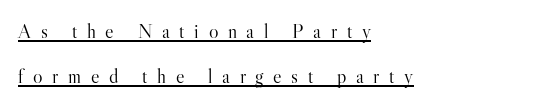
{"italic": "no", "bold": "no", "underline": "yes", "align": "left", "line_spacing": "loose", "line_spacing_ratio": 2.25, "letter_spacing": "wide", "letter_spacing_em": 0.48, "glyph_px": 20}
